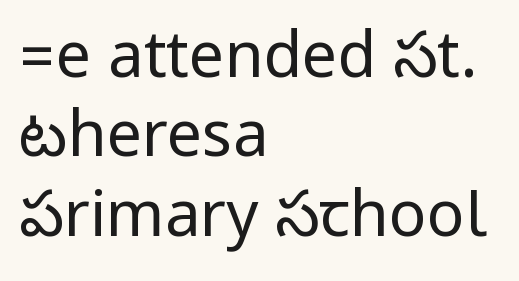
The image shows 63 px regular-weight, condensed sans-serif type, upright; set left-aligned, normal line spacing (1.26x), normal letter spacing, not underlined; low stroke contrast.
